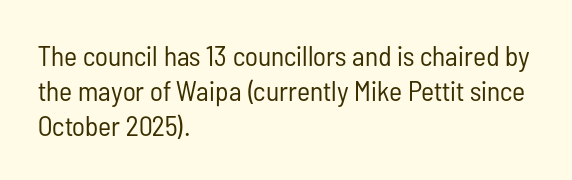
Glyph-to-glyph distance matches everyday printed text. Anything drawn beneath the words? Only blank space. Note the varied advance widths — an 'i' is clearly narrower than an 'm'. The type sits square on the baseline with zero lean. The block of text has a typical density, with ordinary space between rows.
